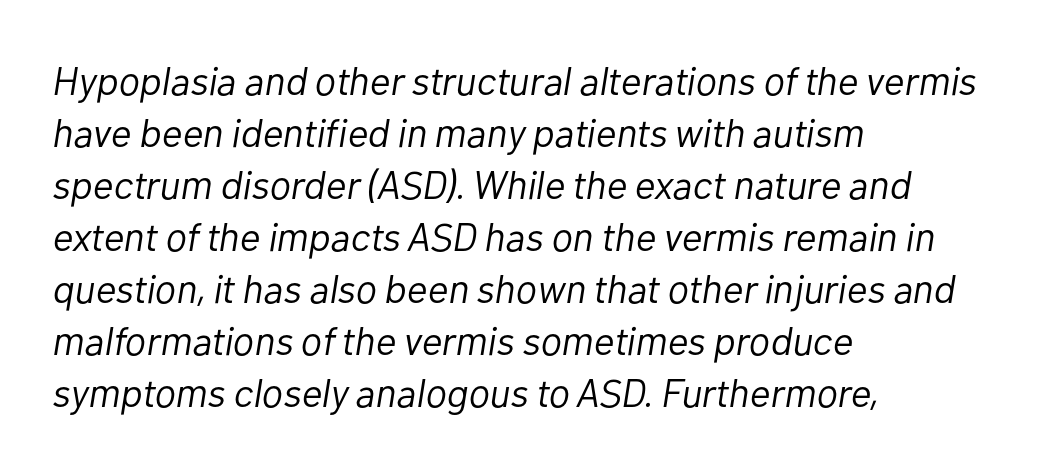
The image shows 40 px light type, italic (leaning right); set left-aligned, normal line spacing (1.3x), normal letter spacing, not underlined; low stroke contrast and a medium x-height.
